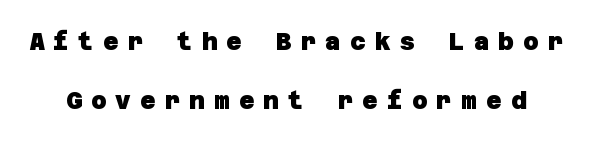
The image shows 24 px bold type; set loose line spacing (2.47x), unusually wide letter spacing (+0.38 em), not underlined.
